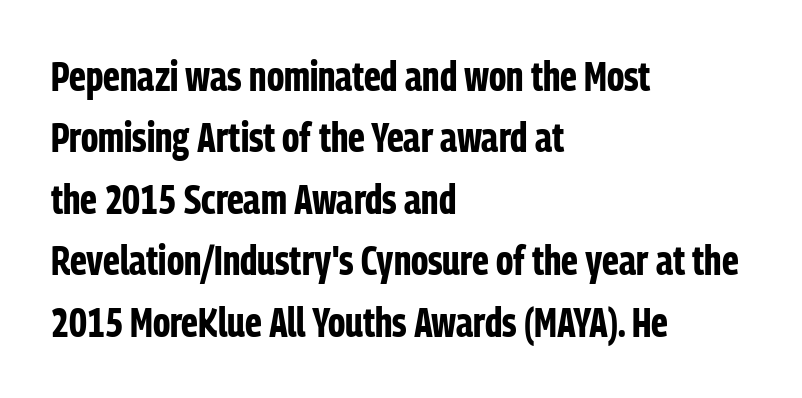
{"serif": "no", "italic": "no", "bold": "yes", "weight": "bold", "width": "condensed", "stroke_contrast": "low", "x_height": "medium", "monospaced": "no", "underline": "no", "align": "left", "line_spacing": "normal", "line_spacing_ratio": 1.5, "letter_spacing": "normal", "letter_spacing_em": 0.0, "glyph_px": 41}
